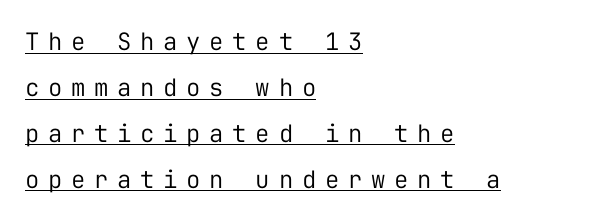
{"italic": "no", "bold": "no", "underline": "yes", "align": "left", "line_spacing": "loose", "line_spacing_ratio": 1.91, "letter_spacing": "wide", "letter_spacing_em": 0.36, "glyph_px": 24}
